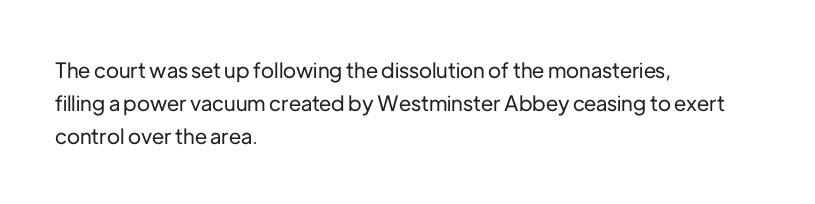
Do the letters lean? They stand straight. You could call the tracking neutral — neither tight nor loose. The passage shown is not underscored anywhere. The ragged edge is on the right, which tells us the setting is flush left. Students, observe: this is what conventionally led text looks like.
